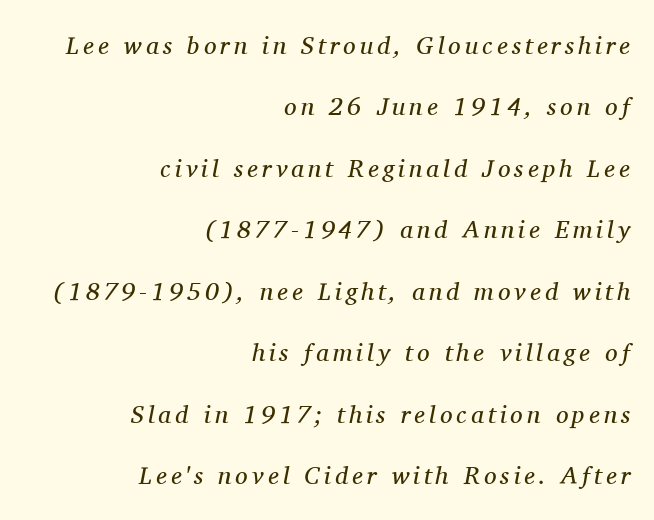
The image shows 25 px text type, italic (leaning right); set right-aligned, loose line spacing (2.46x), not underlined.
